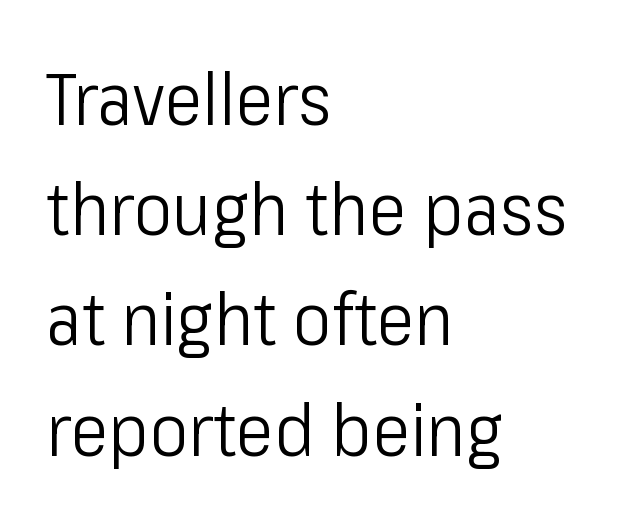
Q: Is the text bold? A: No.
Q: Is the text italic (slanted)? A: No, it is upright.
Q: Is the typeface a serif or a sans-serif typeface? A: Sans-serif.
Q: Is the text underlined? A: No.
Q: How is the paragraph aligned? A: Left-aligned.
Q: Is the spacing between letters normal or unusually wide? A: Normal.
Q: Is the spacing between lines tight, normal or loose? A: Normal.
Q: Width (condensed, normal, or wide)? A: Condensed.
Q: Stroke contrast? A: Low.
Q: x-height? A: Medium.
Q: Monospaced? A: No.
